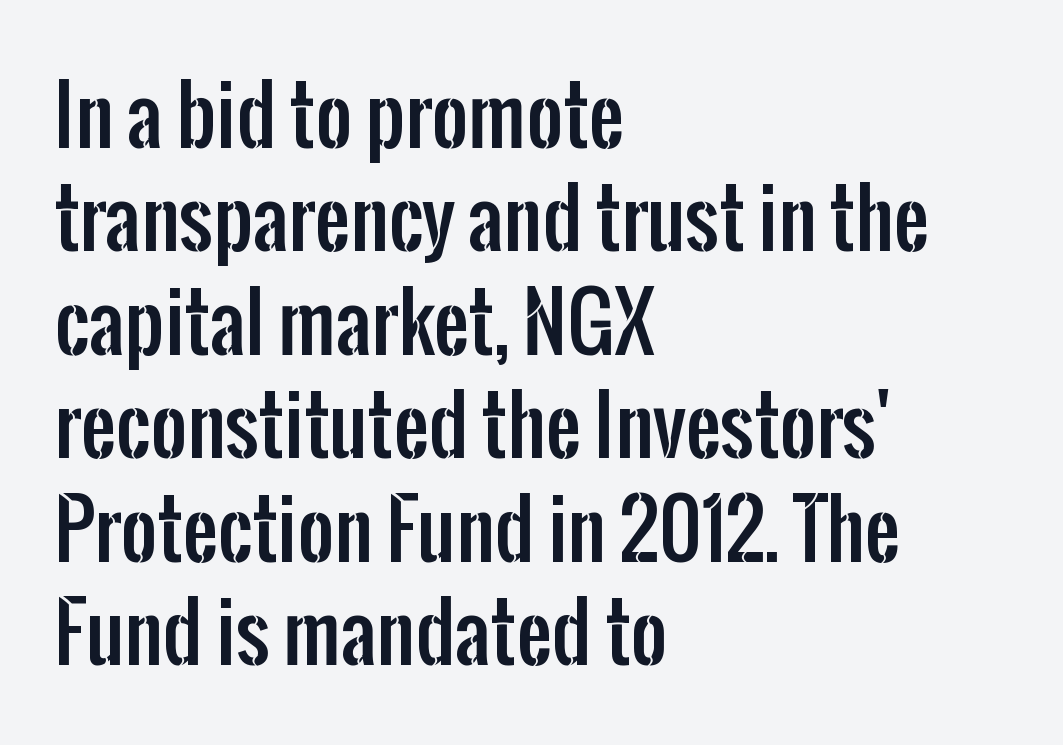
The image shows 79 px condensed sans-serif type, upright; set left-aligned, normal line spacing (1.31x), normal letter spacing, not underlined; low stroke contrast and a medium x-height.
